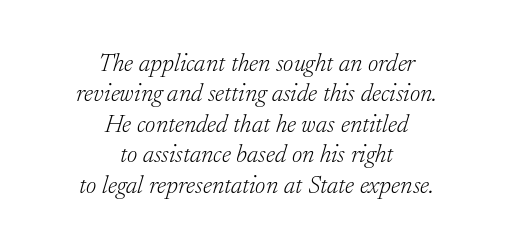
Q: Is the text bold? A: No.
Q: Is the text italic (slanted)? A: Yes, it leans right by about 17 degrees.
Q: Is the text underlined? A: No.
Q: How is the paragraph aligned? A: Centered.
Q: Is the spacing between letters normal or unusually wide? A: Normal.
